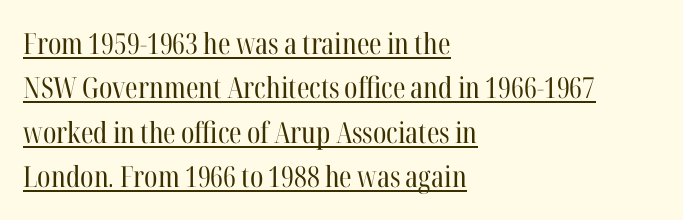
{"serif": "yes", "italic": "no", "bold": "no", "weight": "regular", "width": "condensed", "stroke_contrast": "high", "x_height": "medium", "monospaced": "no", "underline": "yes", "align": "left", "line_spacing": "normal", "line_spacing_ratio": 1.53, "letter_spacing": "normal", "letter_spacing_em": 0.0, "glyph_px": 29}
